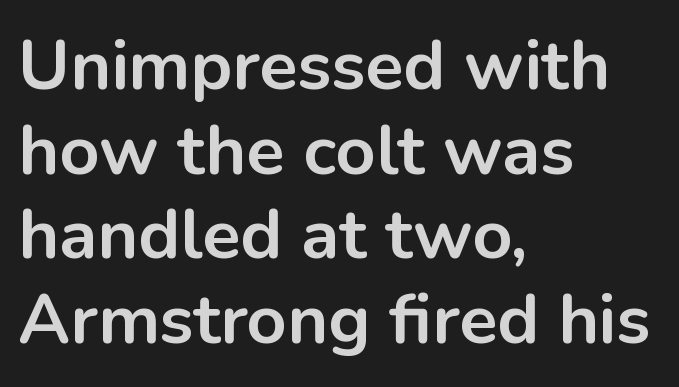
Q: Is the text bold? A: Yes.
Q: Is the text italic (slanted)? A: No, it is upright.
Q: Is the typeface a serif or a sans-serif typeface? A: Sans-serif.
Q: Is the text underlined? A: No.
Q: How is the paragraph aligned? A: Left-aligned.
Q: Is the spacing between letters normal or unusually wide? A: Normal.
Q: Width (condensed, normal, or wide)? A: Normal.
Q: Stroke contrast? A: Low.
Q: x-height? A: Medium.
Q: Monospaced? A: No.
